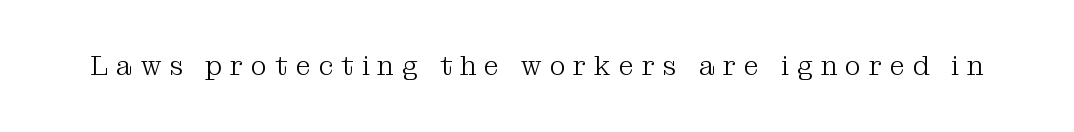
Q: Is the text bold? A: No.
Q: Is the text italic (slanted)? A: No, it is upright.
Q: Is the text underlined? A: No.
Q: Is the spacing between letters normal or unusually wide? A: Unusually wide.
